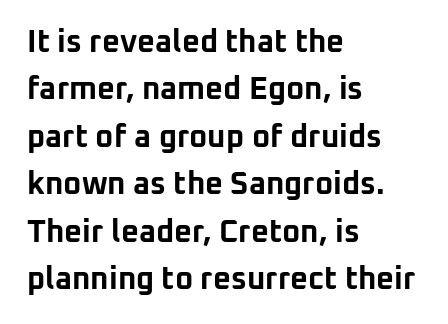
The designer left line spacing at the default. As a designer I'd log this as weight 700, bold. Posture: vertical. These lines are set flush left with a ragged right edge. The foot of each line stays bare and open.
